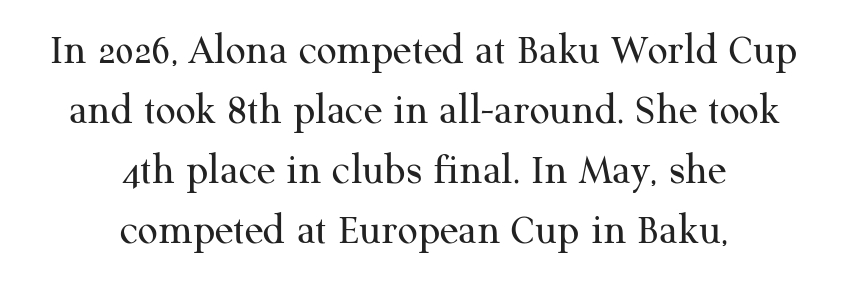
Is the type heavy? It reads as light-to-regular instead. Quick note: not italic, upright. Is the block centered? Yes — each line is placed symmetrically about the middle. Vertically, the passage feels balanced, rows spaced as you'd expect. Words float on clear page, feet unadorned. Is this a fixed-width face? No — the glyphs have proportional, varying widths.
